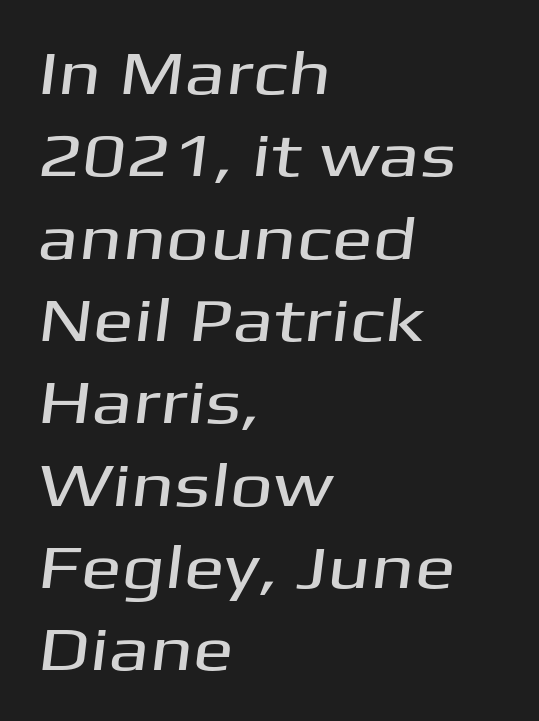
The image shows 61 px wide sans-serif type; set left-aligned, normal line spacing (1.35x), normal letter spacing, not underlined; medium stroke contrast and a medium x-height.
